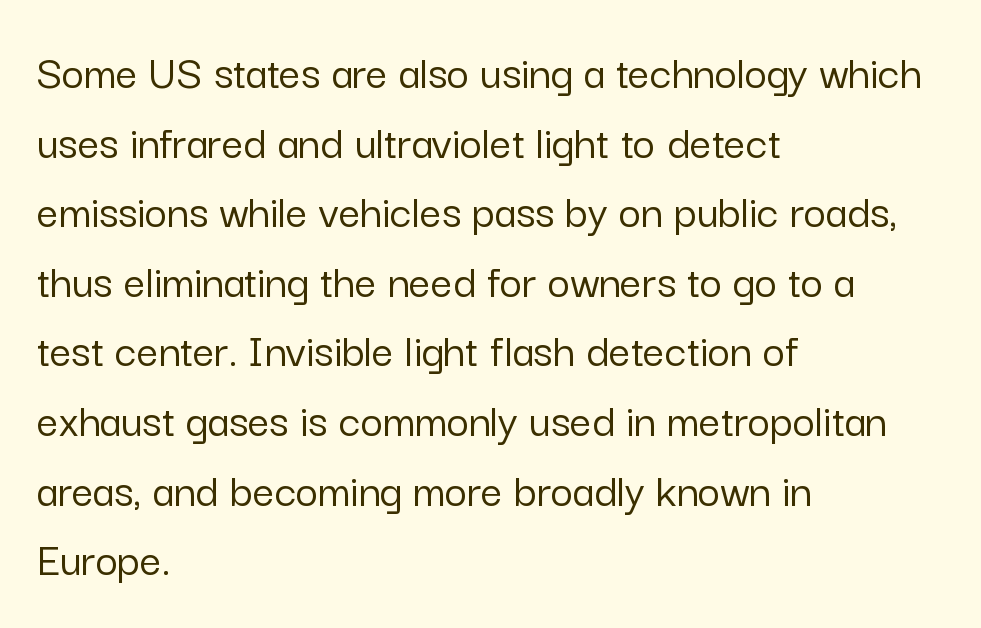
Q: Is the text italic (slanted)? A: No, it is upright.
Q: Is the typeface a serif or a sans-serif typeface? A: Sans-serif.
Q: Is the text underlined? A: No.
Q: How is the paragraph aligned? A: Left-aligned.
Q: Is the spacing between letters normal or unusually wide? A: Normal.
Q: Is the spacing between lines tight, normal or loose? A: Normal.
Q: Width (condensed, normal, or wide)? A: Normal.
Q: Stroke contrast? A: Low.
Q: x-height? A: Medium.
Q: Monospaced? A: No.
